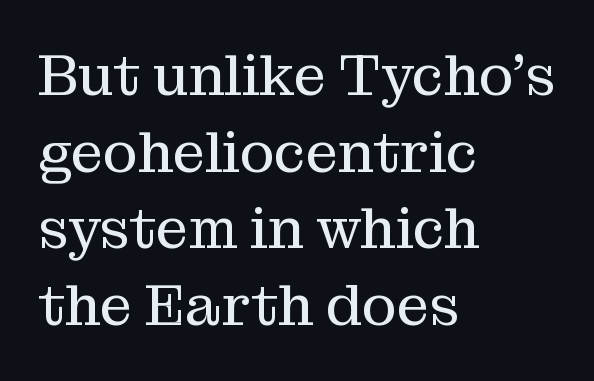
The image shows 58 px regular-weight serif type, upright; set left-aligned, normal line spacing (1.32x), normal letter spacing, not underlined; medium stroke contrast and a medium x-height.
